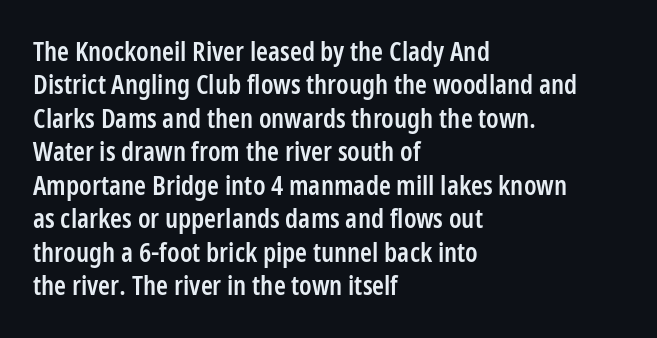
{"italic": "no", "bold": "semi", "underline": "no", "align": "left", "line_spacing_ratio": 1.24, "letter_spacing": "normal", "letter_spacing_em": 0.0, "glyph_px": 27}
